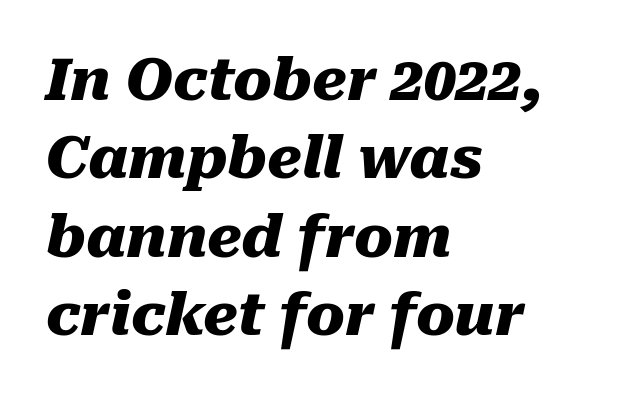
The image shows 58 px heavy type, italic (leaning right); set left-aligned, normal line spacing (1.35x), normal letter spacing, not underlined; medium stroke contrast and a medium x-height.
